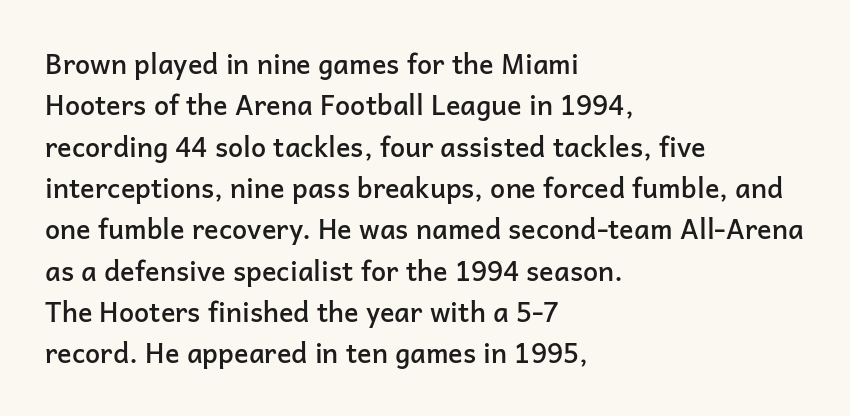
The image shows 27 px text type, upright; set left-aligned, normal line spacing (1.53x), normal letter spacing, not underlined.
